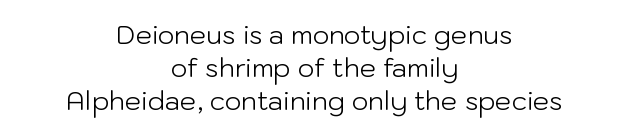
This sample uses an upright cut, with every glyph sitting square on the baseline. Visually the block forms a symmetrical silhouette, jagged on both flanks. Leading: standard. This rendering leaves character spacing at its baseline value. The zone under the glyphs is completely vacant. On a weight scale, this lands at 450 or below.
